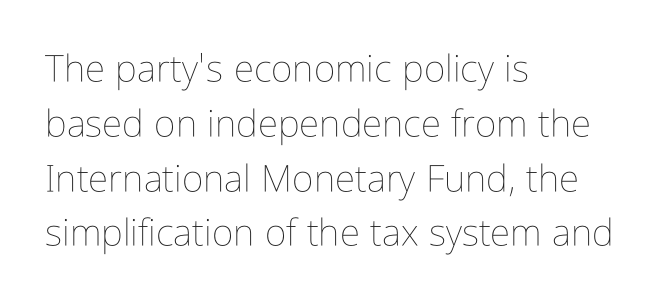
Q: Is the text bold? A: No.
Q: Is the text italic (slanted)? A: No, it is upright.
Q: Is the text underlined? A: No.
Q: How is the paragraph aligned? A: Left-aligned.
Q: Is the spacing between letters normal or unusually wide? A: Normal.
Q: Is the spacing between lines tight, normal or loose? A: Normal.
Q: Width (condensed, normal, or wide)? A: Condensed.
Q: Stroke contrast? A: Low.
Q: x-height? A: Medium.
Q: Monospaced? A: No.
